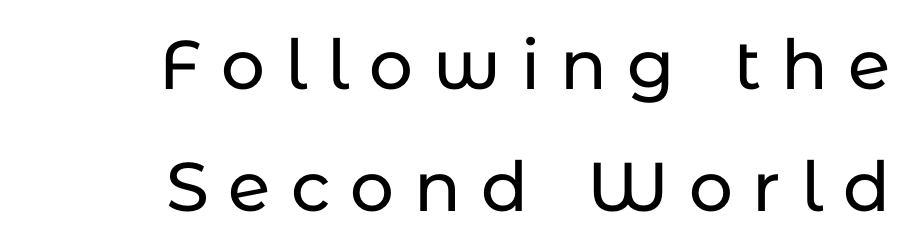
Q: Is the text italic (slanted)? A: No, it is upright.
Q: Is the typeface a serif or a sans-serif typeface? A: Sans-serif.
Q: Is the text underlined? A: No.
Q: How is the paragraph aligned? A: Right-aligned.
Q: Is the spacing between letters normal or unusually wide? A: Unusually wide.
Q: Width (condensed, normal, or wide)? A: Normal.
Q: Stroke contrast? A: Low.
Q: x-height? A: Medium.
Q: Monospaced? A: No.
